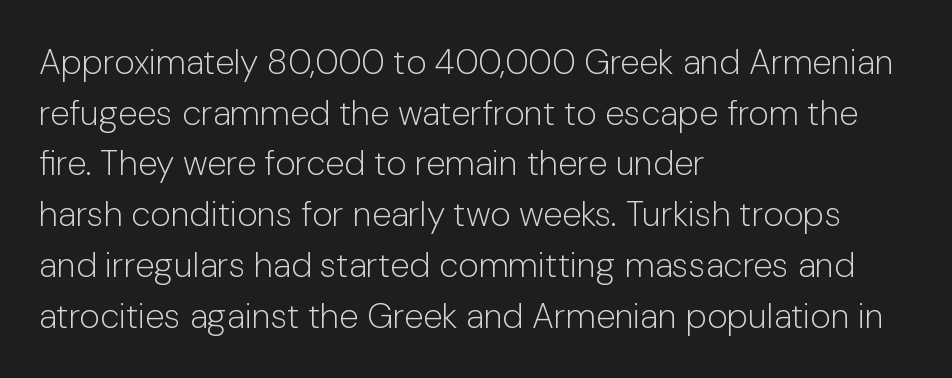
The image shows 35 px light sans-serif type, upright; set left-aligned, normal line spacing (1.45x), normal letter spacing, not underlined; low stroke contrast and a medium x-height.
